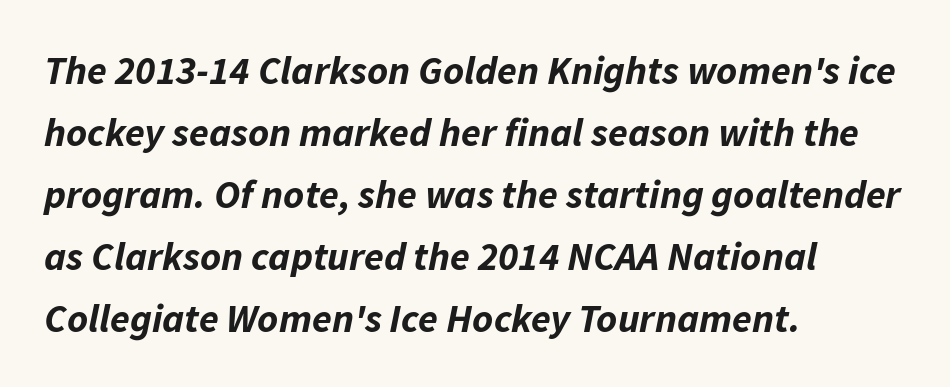
Q: Is the text bold? A: Yes.
Q: Is the text italic (slanted)? A: Yes, it leans right by about 11 degrees.
Q: Is the text underlined? A: No.
Q: How is the paragraph aligned? A: Left-aligned.
Q: Is the spacing between letters normal or unusually wide? A: Normal.
Q: Is the spacing between lines tight, normal or loose? A: Normal.
Q: Width (condensed, normal, or wide)? A: Normal.
Q: Stroke contrast? A: Low.
Q: x-height? A: Medium.
Q: Monospaced? A: No.
